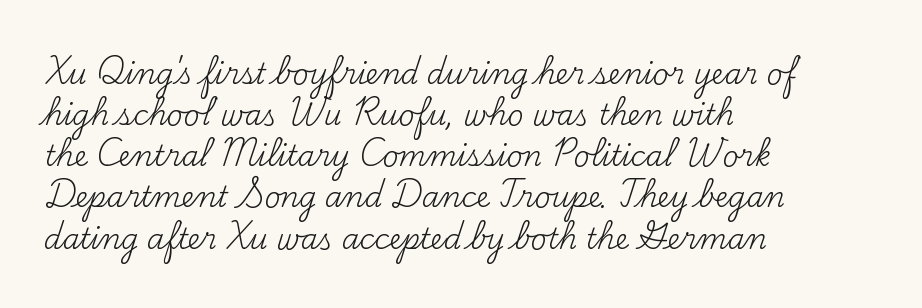
Q: Is the text bold? A: No.
Q: Is the text italic (slanted)? A: Yes.
Q: Is the typeface a serif or a sans-serif typeface? A: Serif.
Q: Is the text underlined? A: No.
Q: How is the paragraph aligned? A: Left-aligned.
Q: Is the spacing between letters normal or unusually wide? A: Normal.
Q: Is the spacing between lines tight, normal or loose? A: Normal.
Q: Width (condensed, normal, or wide)? A: Normal.
Q: Stroke contrast? A: Medium.
Q: x-height? A: Small.
Q: Monospaced? A: No.
